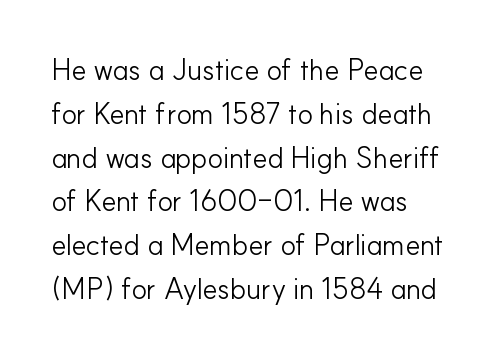
{"serif": "no", "italic": "no", "bold": "no", "weight": "light", "width": "normal", "stroke_contrast": "low", "x_height": "small", "monospaced": "no", "underline": "no", "align": "left", "line_spacing": "normal", "line_spacing_ratio": 1.51, "letter_spacing": "normal", "letter_spacing_em": 0.0, "glyph_px": 29}
